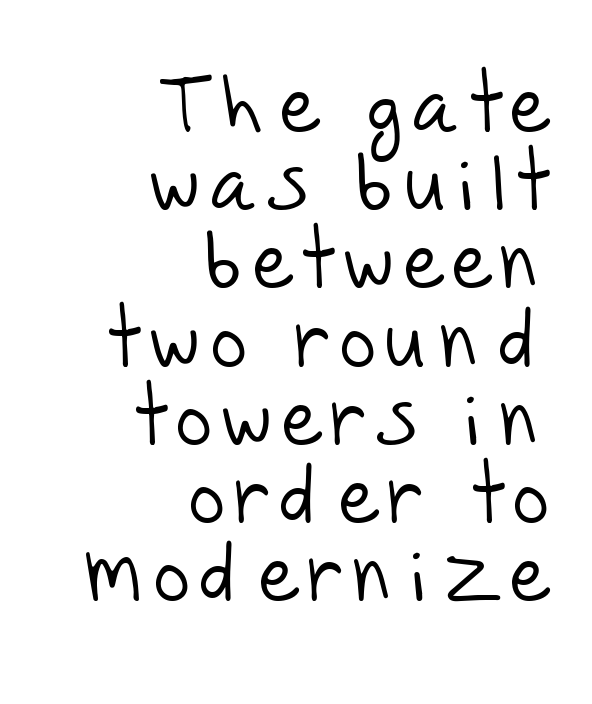
{"serif": "no", "bold": "no", "weight": "light", "width": "normal", "stroke_contrast": "low", "x_height": "large", "monospaced": "no", "underline": "no", "align": "right", "line_spacing": "tight", "line_spacing_ratio": 0.99, "glyph_px": 79}
